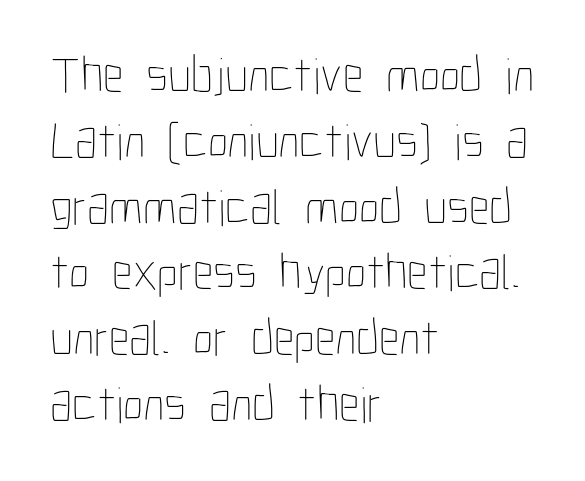
{"italic": "no", "bold": "no", "weight": "thin", "width": "condensed", "stroke_contrast": "low", "x_height": "medium", "monospaced": "no", "underline": "no", "align": "left", "line_spacing": "normal", "line_spacing_ratio": 1.29, "letter_spacing": "normal", "letter_spacing_em": 0.0, "glyph_px": 51}
